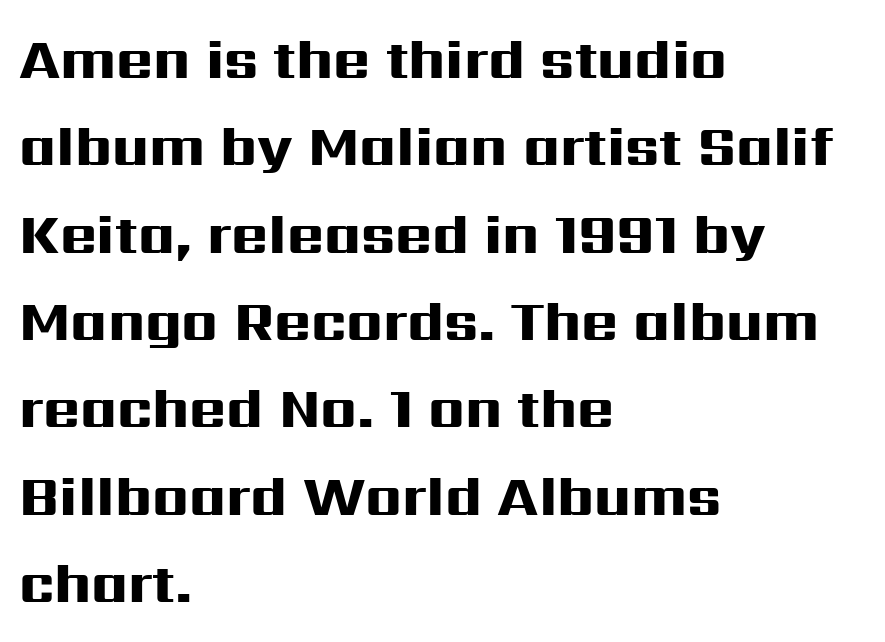
The image shows 56 px heavy, wide sans-serif type, upright; set left-aligned, normal line spacing (1.56x), normal letter spacing, not underlined; high stroke contrast and a medium x-height.
